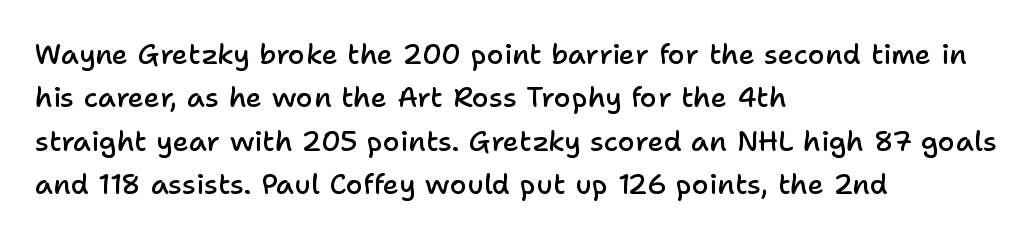
Q: Is the text bold? A: Semi-bold.
Q: Is the text italic (slanted)? A: No, it is upright.
Q: Is the typeface a serif or a sans-serif typeface? A: Sans-serif.
Q: Is the text underlined? A: No.
Q: How is the paragraph aligned? A: Left-aligned.
Q: Is the spacing between letters normal or unusually wide? A: Normal.
Q: Is the spacing between lines tight, normal or loose? A: Normal.
Q: Width (condensed, normal, or wide)? A: Normal.
Q: Stroke contrast? A: Low.
Q: x-height? A: Medium.
Q: Monospaced? A: No.
